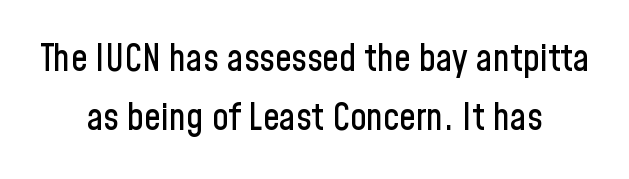
{"serif": "no", "italic": "no", "width": "condensed", "stroke_contrast": "low", "x_height": "medium", "monospaced": "no", "underline": "no", "align": "center", "line_spacing": "normal", "line_spacing_ratio": 1.59, "letter_spacing": "normal", "letter_spacing_em": 0.0, "glyph_px": 37}
